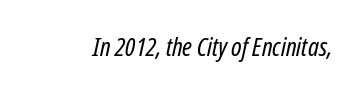
The image shows 26 px text type, italic (leaning right); set normal letter spacing, not underlined.
